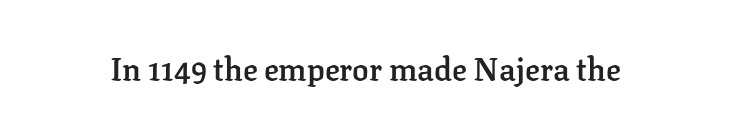
{"serif": "yes", "italic": "no", "bold": "semi", "weight": "semibold", "width": "normal", "stroke_contrast": "low", "x_height": "medium", "monospaced": "no", "underline": "no", "letter_spacing": "normal", "letter_spacing_em": 0.0, "glyph_px": 31}
